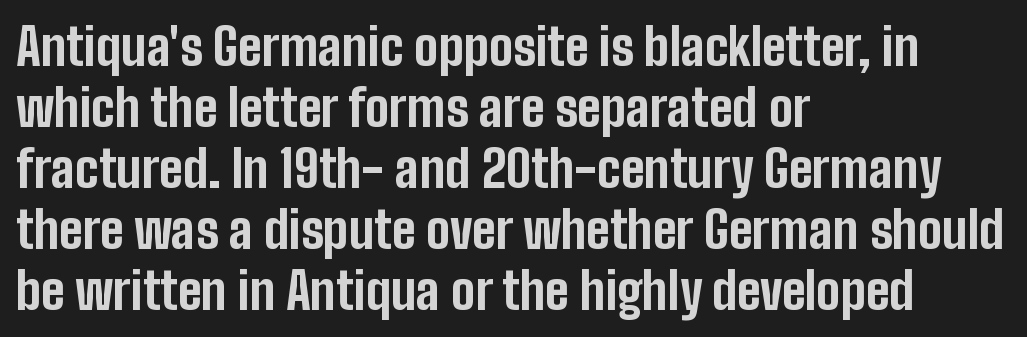
{"serif": "no", "italic": "no", "bold": "yes", "weight": "bold", "width": "condensed", "stroke_contrast": "low", "x_height": "medium", "monospaced": "no", "underline": "no", "align": "left", "line_spacing_ratio": 1.22, "letter_spacing": "normal", "letter_spacing_em": 0.0, "glyph_px": 50}
